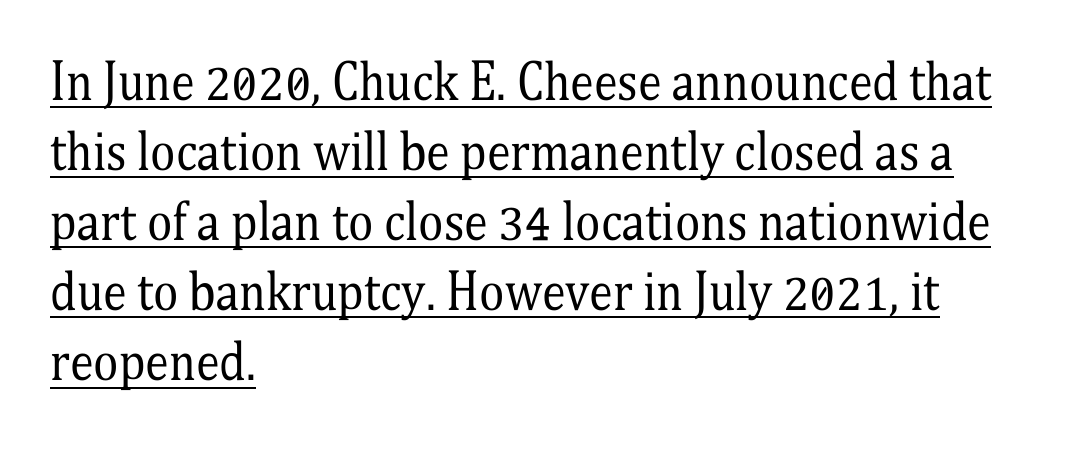
The image shows 48 px regular-weight, condensed serif type, upright; set left-aligned, normal line spacing (1.46x), normal letter spacing, underlined; medium stroke contrast and a medium x-height.
